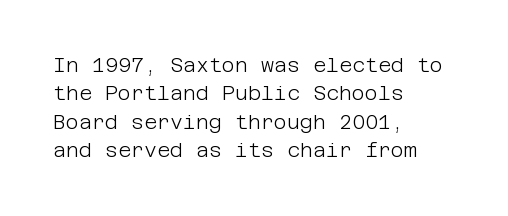
The image shows 20 px text type, upright; set left-aligned, normal line spacing (1.42x), normal letter spacing, not underlined.
